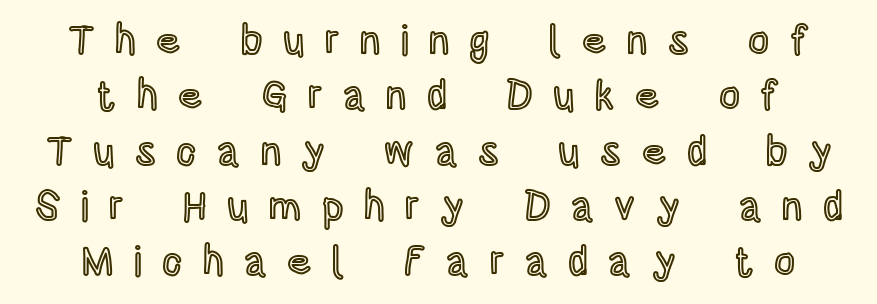
Q: Is the text italic (slanted)? A: No, it is upright.
Q: Is the text underlined? A: No.
Q: Is the spacing between letters normal or unusually wide? A: Unusually wide.
Q: Is the spacing between lines tight, normal or loose? A: Normal.
Q: Width (condensed, normal, or wide)? A: Condensed.
Q: x-height? A: Large.
Q: Monospaced? A: No.
